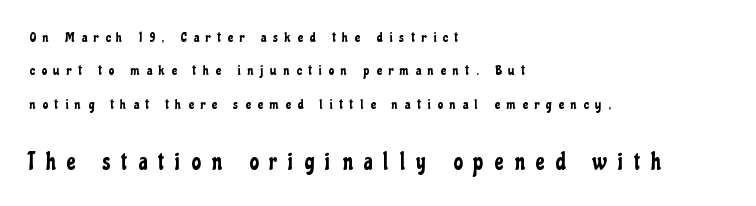
{"italic": "no", "underline": "no", "align": "left", "line_spacing": "loose", "line_spacing_ratio": 2.38, "letter_spacing": "wide", "letter_spacing_em": 0.49, "larger_block": "second", "size_ratio": 1.64, "glyph_px": 23}
